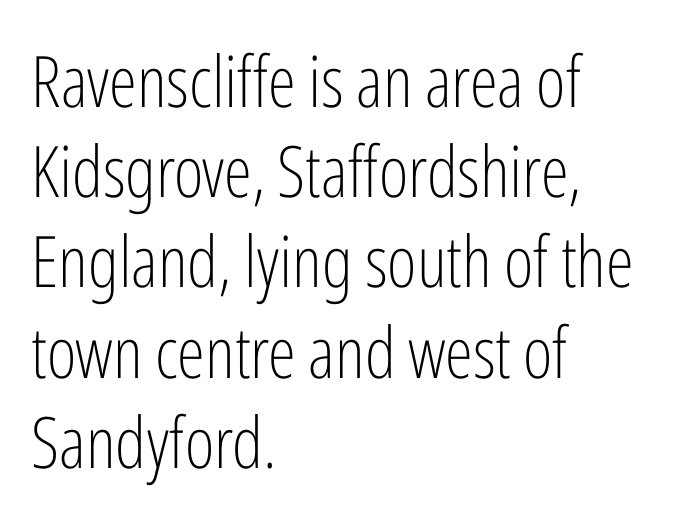
Q: Is the text bold? A: No.
Q: Is the text italic (slanted)? A: No, it is upright.
Q: Is the typeface a serif or a sans-serif typeface? A: Sans-serif.
Q: Is the text underlined? A: No.
Q: How is the paragraph aligned? A: Left-aligned.
Q: Is the spacing between letters normal or unusually wide? A: Normal.
Q: Is the spacing between lines tight, normal or loose? A: Normal.
Q: Width (condensed, normal, or wide)? A: Condensed.
Q: Stroke contrast? A: Low.
Q: x-height? A: Medium.
Q: Monospaced? A: No.
